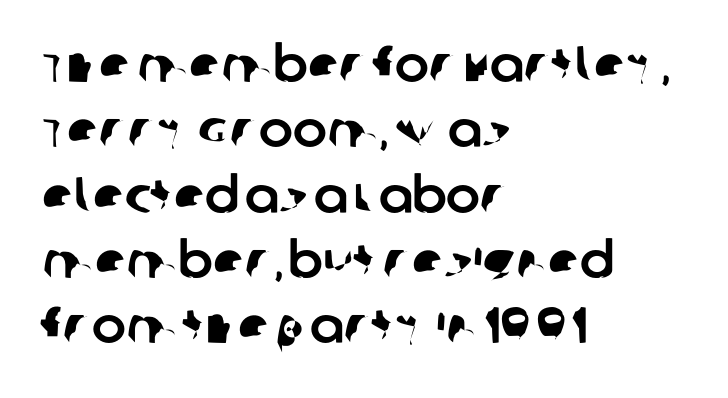
Q: Is the typeface a serif or a sans-serif typeface? A: Sans-serif.
Q: Is the text underlined? A: No.
Q: How is the paragraph aligned? A: Left-aligned.
Q: Is the spacing between letters normal or unusually wide? A: Normal.
Q: Is the spacing between lines tight, normal or loose? A: Normal.
Q: Width (condensed, normal, or wide)? A: Normal.
Q: Stroke contrast? A: Low.
Q: x-height? A: Large.
Q: Monospaced? A: No.
